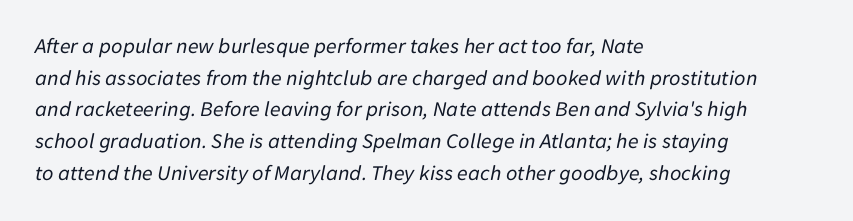
The passage shown is not bold in any degree. Notice how the passage keeps a crisp vertical edge on the left only. The leading is moderate, giving the passage an even texture. The strip under each line holds only bare page.
